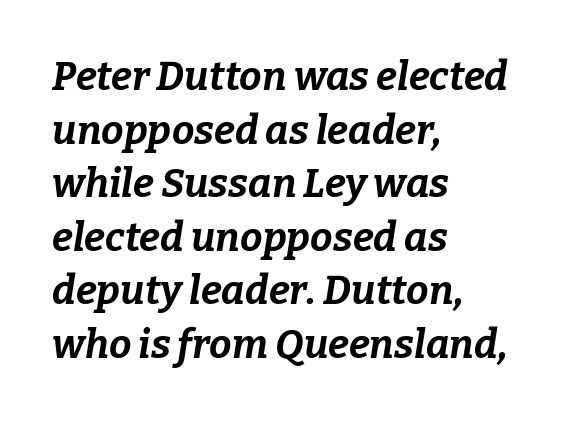
The zone under the glyphs is completely vacant. Short and long lines alike share a common starting point at left. Leading: standard. The face used here has the dense, thick strokes of a bold. These lines are rendered in a variable-pitch font.
